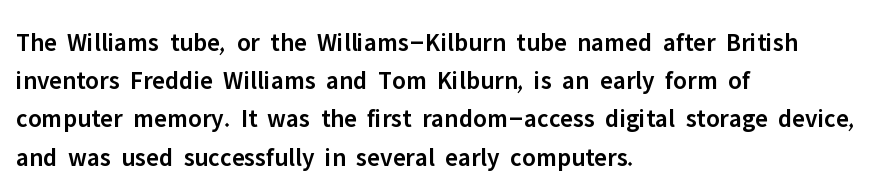
The image shows 26 px text type, upright; set left-aligned, normal line spacing (1.47x), normal letter spacing, not underlined.
